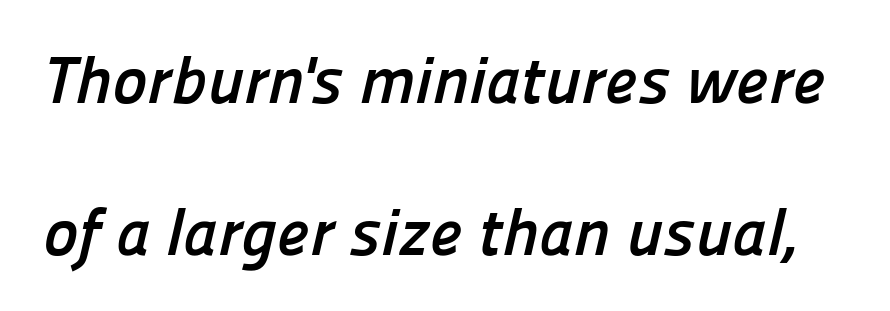
Q: Is the text bold? A: Yes.
Q: Is the typeface a serif or a sans-serif typeface? A: Sans-serif.
Q: Is the text underlined? A: No.
Q: Is the spacing between letters normal or unusually wide? A: Normal.
Q: Is the spacing between lines tight, normal or loose? A: Loose.
Q: Width (condensed, normal, or wide)? A: Normal.
Q: Stroke contrast? A: Low.
Q: x-height? A: Medium.
Q: Monospaced? A: No.
